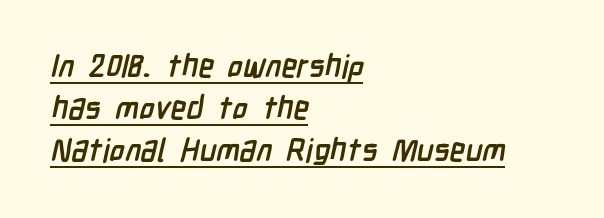
The image shows 32 px semibold, condensed sans-serif type; set left-aligned, normal line spacing (1.32x), normal letter spacing, underlined; low stroke contrast and a medium x-height.
